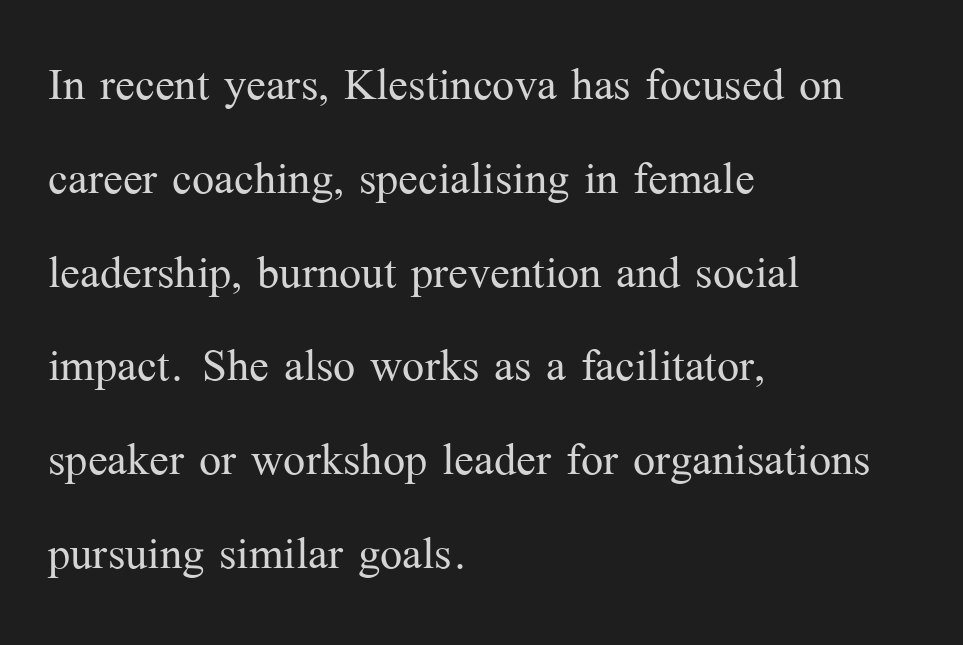
{"serif": "yes", "italic": "no", "bold": "no", "weight": "light", "width": "normal", "stroke_contrast": "medium", "x_height": "medium", "monospaced": "no", "underline": "no", "align": "left", "line_spacing": "normal", "line_spacing_ratio": 1.59, "letter_spacing": "normal", "letter_spacing_em": 0.0, "glyph_px": 59}
